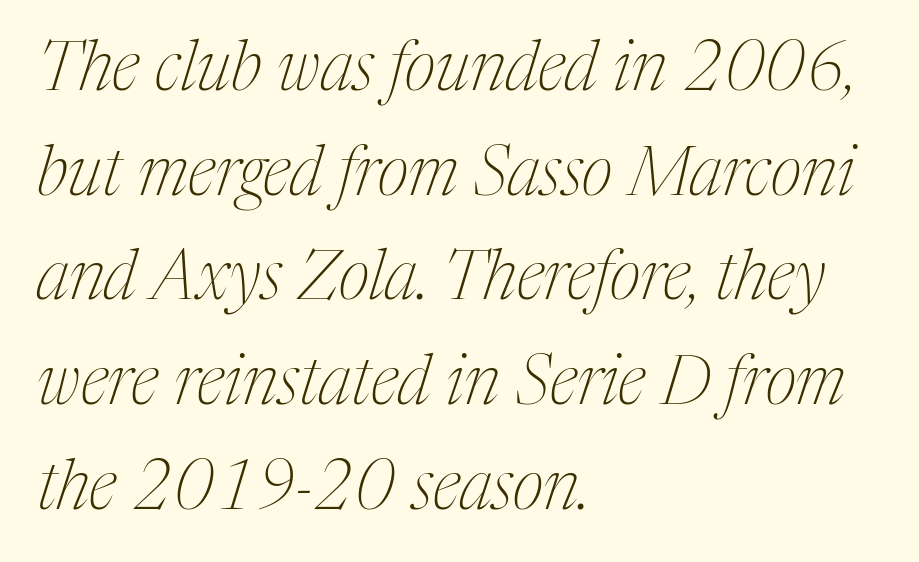
{"serif": "yes", "italic": "yes", "lean": "right", "slant_degrees": 17, "bold": "no", "weight": "thin", "width": "condensed", "stroke_contrast": "medium", "x_height": "medium", "monospaced": "no", "underline": "no", "align": "left", "line_spacing": "normal", "line_spacing_ratio": 1.54, "letter_spacing": "normal", "letter_spacing_em": 0.0, "glyph_px": 68}
